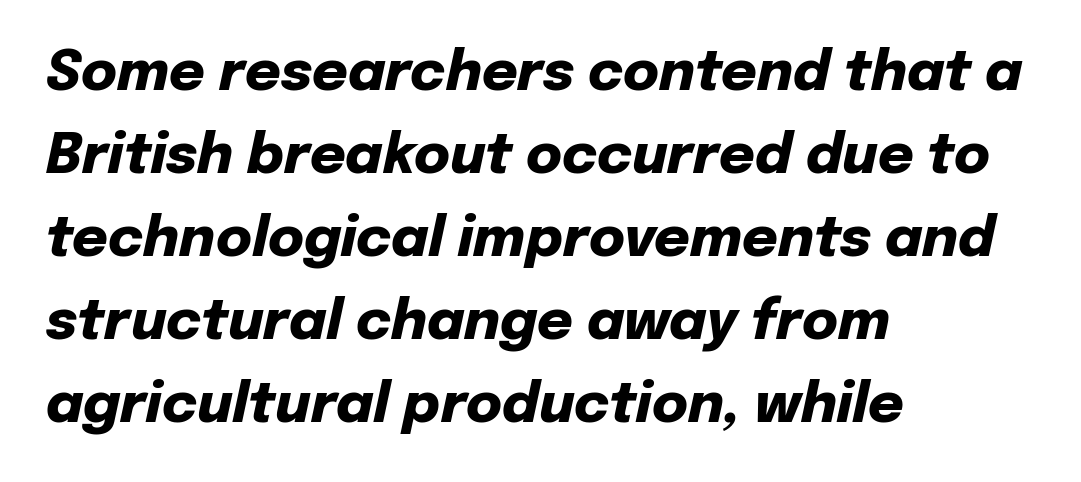
Underlining? Definitely not there. Would a proofreader flag this as italicized? Yes. These lines are rendered in a variable-pitch font. Alignment: flush left. A normal amount of white space separates one row of letters from the next. Between one letter and the next there's only the usual sliver of space.
